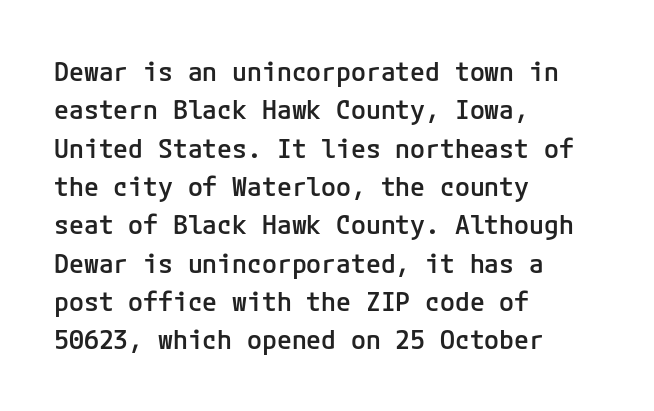
The lines in this sample share a left origin and differ only in where they stop. Does the leading feel generous? No, just average. Bare-footed words on every line. These lines were composed using upright roman letters.
